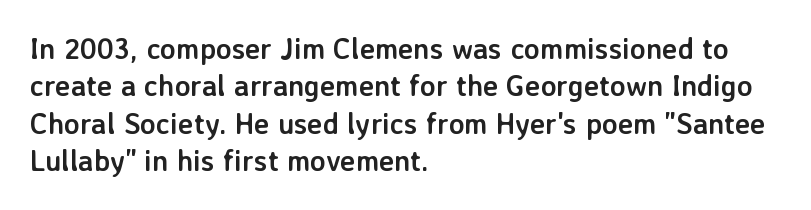
The image shows 29 px semibold sans-serif type, upright; set left-aligned, normal line spacing (1.29x), normal letter spacing, not underlined; low stroke contrast and a medium x-height.
